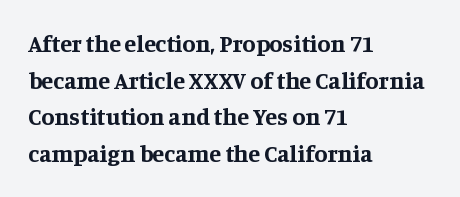
Q: Is the text bold? A: Yes.
Q: Is the text italic (slanted)? A: No, it is upright.
Q: Is the text underlined? A: No.
Q: How is the paragraph aligned? A: Left-aligned.
Q: Is the spacing between letters normal or unusually wide? A: Normal.
Q: Is the spacing between lines tight, normal or loose? A: Normal.
